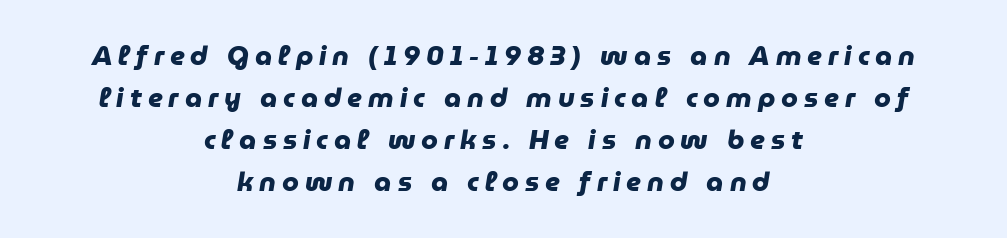
The image shows 27 px bold type; set centered, normal line spacing (1.55x), unusually wide letter spacing (+0.22 em), not underlined.
